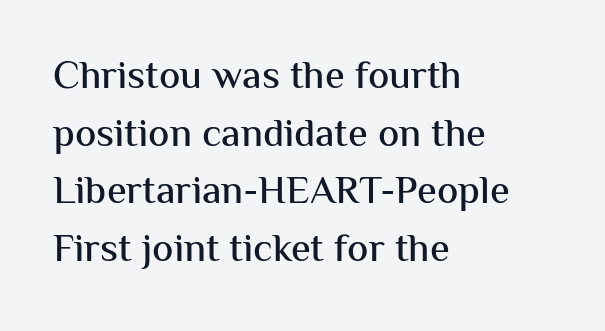
Layout note: lines flush left. Each word holds together tightly as a unit, with standard inter-letter gaps. The typeface chosen for these lines omits serifs. Ordinary non-slanted type is in use.
